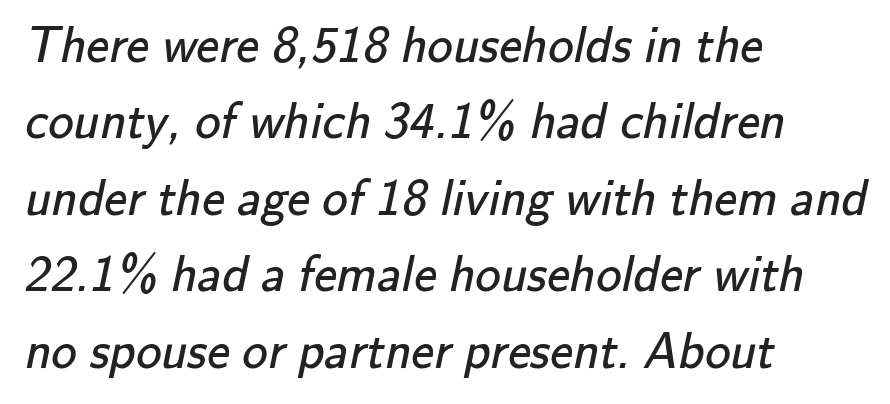
Q: Is the text bold? A: No.
Q: Is the typeface a serif or a sans-serif typeface? A: Sans-serif.
Q: Is the text underlined? A: No.
Q: How is the paragraph aligned? A: Left-aligned.
Q: Is the spacing between letters normal or unusually wide? A: Normal.
Q: Is the spacing between lines tight, normal or loose? A: Normal.
Q: Width (condensed, normal, or wide)? A: Normal.
Q: Stroke contrast? A: Low.
Q: x-height? A: Small.
Q: Monospaced? A: No.
